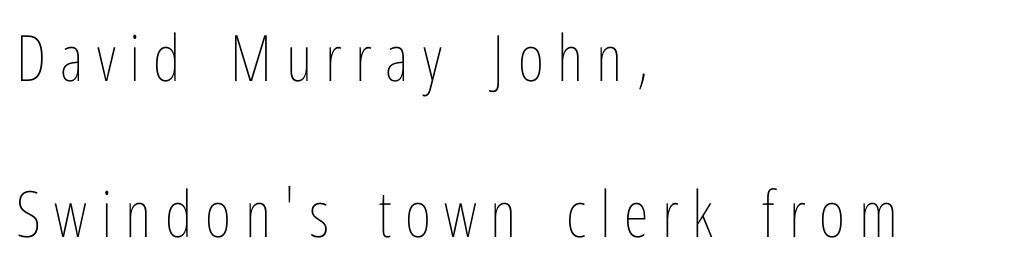
The axis of the letterforms is exactly vertical. The tracking jumps out immediately: characters are airy and widely separated. If you drew a ruler down the left edge, every line would touch it. Here the designer chose a conventional face with non-uniform glyph widths.
